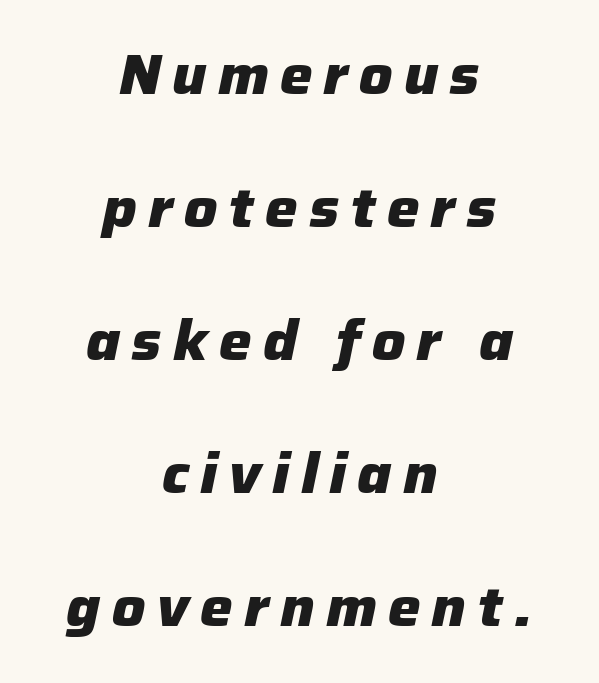
Q: Is the text bold? A: Yes.
Q: Is the text italic (slanted)? A: Yes, it leans right by about 12 degrees.
Q: Is the text underlined? A: No.
Q: How is the paragraph aligned? A: Centered.
Q: Is the spacing between letters normal or unusually wide? A: Unusually wide.
Q: Is the spacing between lines tight, normal or loose? A: Loose.
Q: Width (condensed, normal, or wide)? A: Normal.
Q: Stroke contrast? A: Low.
Q: x-height? A: Medium.
Q: Monospaced? A: No.
